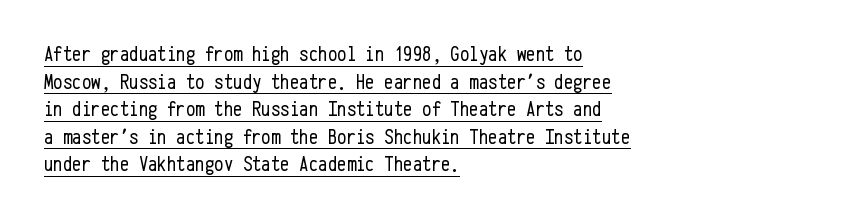
Q: Is the text bold? A: No.
Q: Is the text italic (slanted)? A: No, it is upright.
Q: Is the text underlined? A: Yes.
Q: How is the paragraph aligned? A: Left-aligned.
Q: Is the spacing between letters normal or unusually wide? A: Normal.
Q: Is the spacing between lines tight, normal or loose? A: Normal.
